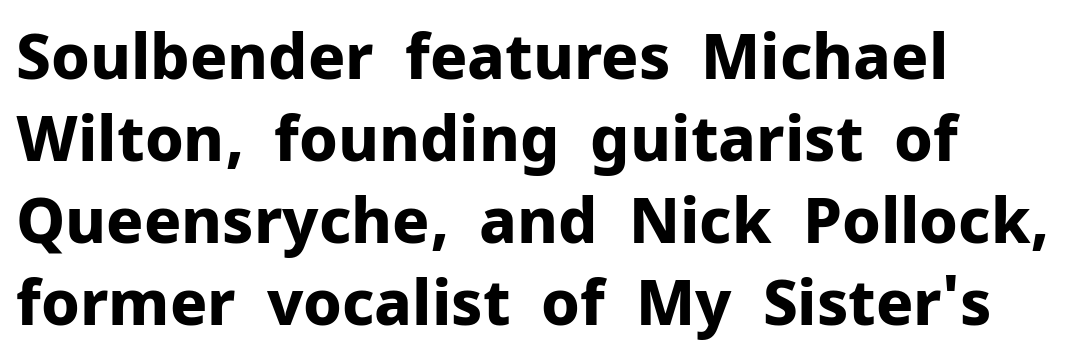
Stroke thickness is high; the sample reads as a true bold. Nobody drew a line under any word here. The typeface chosen for these lines omits serifs. The rag falls on the right side of this text block. Each word holds together tightly as a unit, with standard inter-letter gaps.
